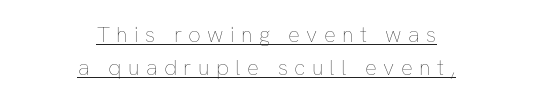
Q: Is the text bold? A: No.
Q: Is the text italic (slanted)? A: No, it is upright.
Q: Is the text underlined? A: Yes.
Q: How is the paragraph aligned? A: Centered.
Q: Is the spacing between letters normal or unusually wide? A: Unusually wide.
Q: Is the spacing between lines tight, normal or loose? A: Normal.
